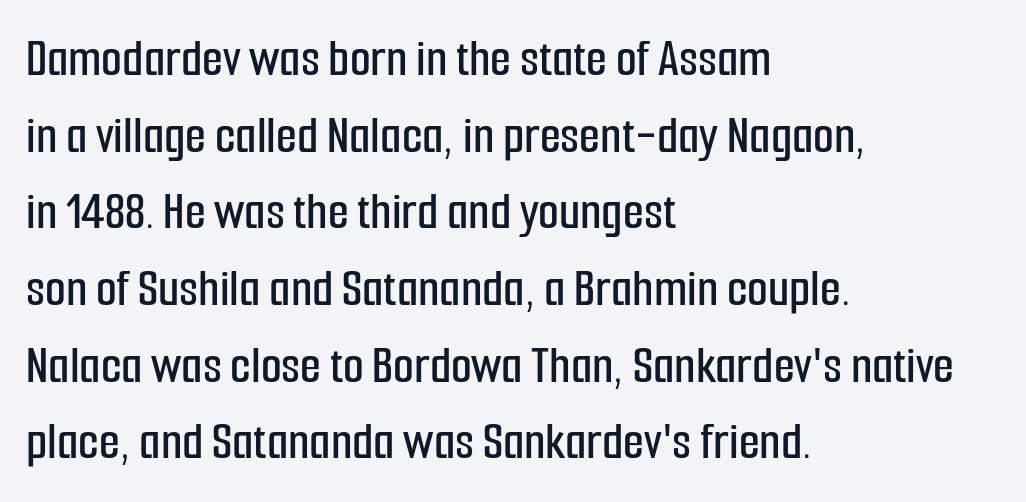
The strip under each line holds only bare page. Baseline-to-baseline distance is the conventional proportion of letter height. Character widths vary here, with narrow letters taking less room than wide ones. Line beginnings align vertically; line endings do not. The type sits square on the baseline with zero lean.
